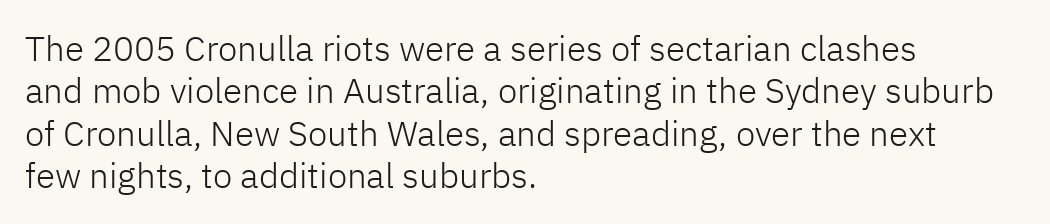
{"serif": "no", "italic": "no", "bold": "no", "weight": "light", "width": "normal", "stroke_contrast": "low", "x_height": "medium", "monospaced": "no", "underline": "no", "align": "left", "line_spacing_ratio": 1.21, "letter_spacing": "normal", "letter_spacing_em": 0.0, "glyph_px": 35}
